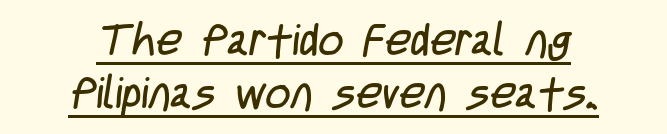
The image shows 44 px regular-weight, condensed sans-serif type; set centered, line spacing 1.2x, normal letter spacing, underlined; low stroke contrast and a large x-height.
